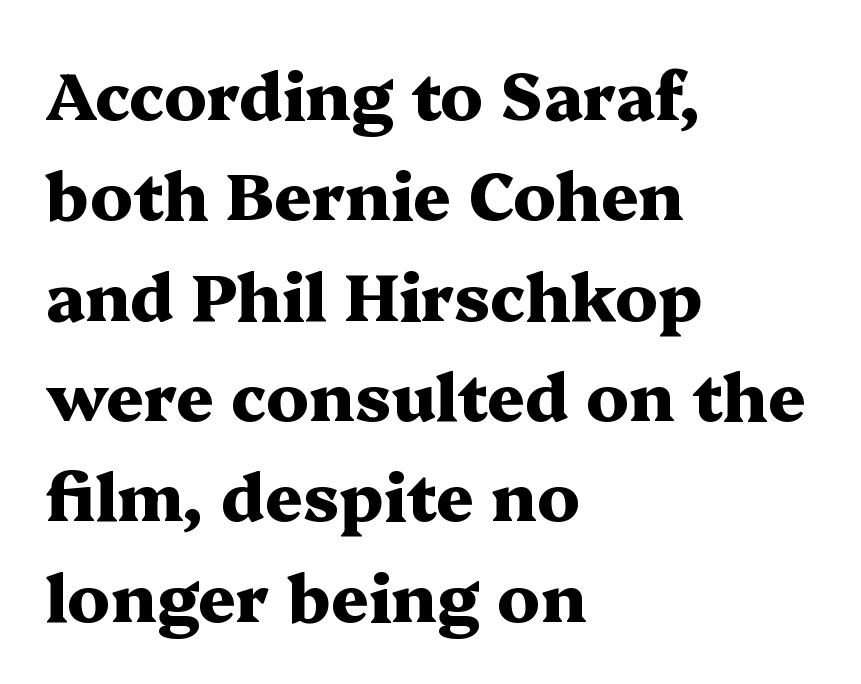
Q: Is the text bold? A: Yes.
Q: Is the text italic (slanted)? A: No, it is upright.
Q: Is the typeface a serif or a sans-serif typeface? A: Serif.
Q: Is the text underlined? A: No.
Q: How is the paragraph aligned? A: Left-aligned.
Q: Is the spacing between letters normal or unusually wide? A: Normal.
Q: Is the spacing between lines tight, normal or loose? A: Normal.
Q: Width (condensed, normal, or wide)? A: Wide.
Q: Stroke contrast? A: Medium.
Q: x-height? A: Medium.
Q: Monospaced? A: No.
